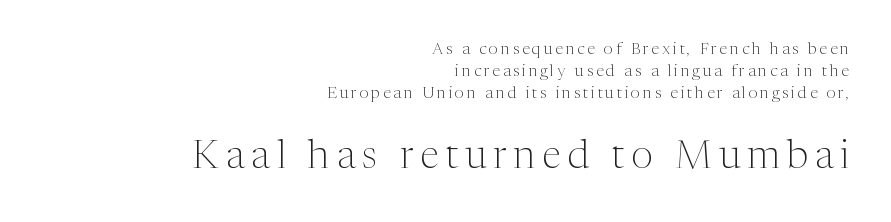
{"serif": "yes", "italic": "no", "bold": "no", "weight": "light", "width": "normal", "stroke_contrast": "medium", "x_height": "medium", "monospaced": "no", "underline": "no", "align": "right", "line_spacing": "normal", "line_spacing_ratio": 1.38, "larger_block": "second", "size_ratio": 2.44, "glyph_px": 39}
